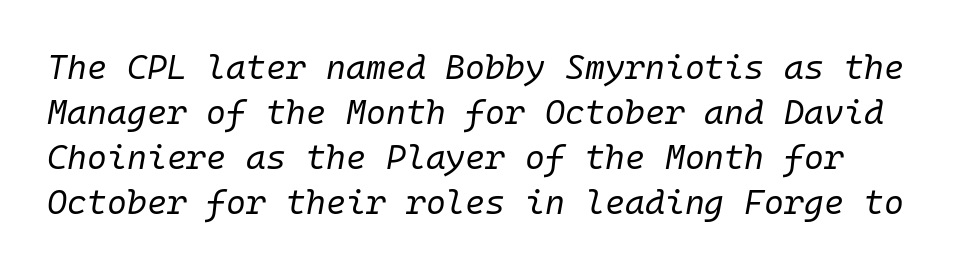
The image shows 34 px regular-weight type, italic (leaning right), monospaced; set normal line spacing (1.32x), normal letter spacing, not underlined; low stroke contrast and a medium x-height.
